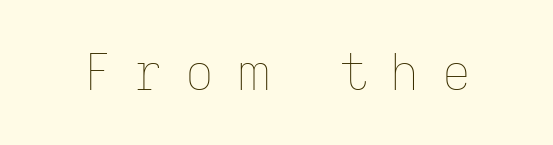
{"italic": "no", "bold": "no", "weight": "thin", "width": "normal", "stroke_contrast": "low", "x_height": "medium", "monospaced": "no", "underline": "no", "letter_spacing": "wide", "letter_spacing_em": 0.45, "glyph_px": 50}
